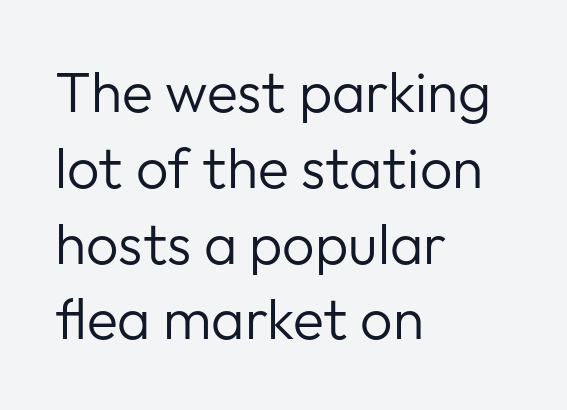
{"serif": "no", "italic": "no", "bold": "no", "weight": "regular", "width": "normal", "stroke_contrast": "low", "x_height": "medium", "monospaced": "no", "underline": "no", "align": "left", "line_spacing": "normal", "line_spacing_ratio": 1.33, "letter_spacing": "normal", "letter_spacing_em": 0.0, "glyph_px": 57}
